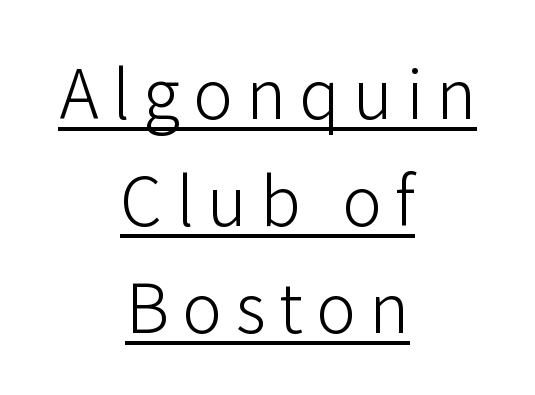
{"serif": "no", "italic": "no", "bold": "no", "weight": "light", "width": "normal", "stroke_contrast": "low", "x_height": "medium", "monospaced": "no", "underline": "yes", "align": "center", "line_spacing": "normal", "line_spacing_ratio": 1.6, "letter_spacing": "wide", "letter_spacing_em": 0.2, "glyph_px": 67}
